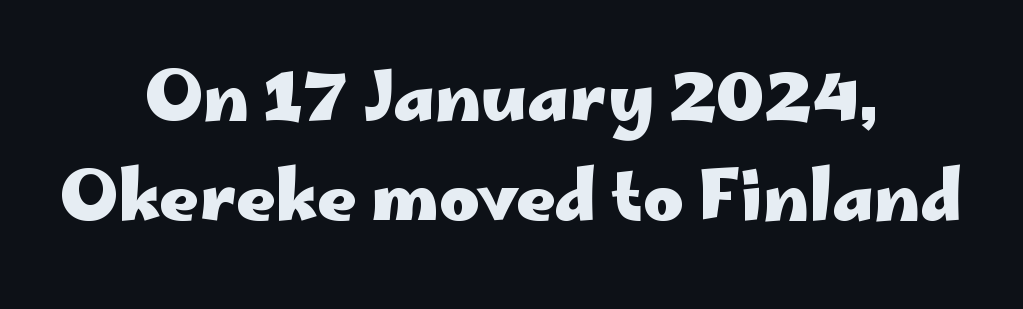
{"serif": "no", "italic": "no", "bold": "yes", "weight": "heavy", "width": "wide", "stroke_contrast": "low", "x_height": "small", "monospaced": "no", "underline": "no", "align": "center", "line_spacing": "normal", "line_spacing_ratio": 1.47, "letter_spacing": "normal", "letter_spacing_em": 0.0, "glyph_px": 68}
